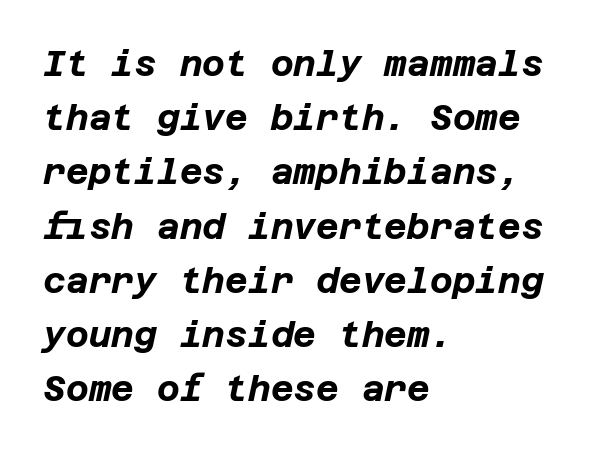
Q: Is the text bold? A: Yes.
Q: Is the text italic (slanted)? A: Yes, it leans right by about 12 degrees.
Q: Is the text underlined? A: No.
Q: How is the paragraph aligned? A: Left-aligned.
Q: Is the spacing between letters normal or unusually wide? A: Normal.
Q: Is the spacing between lines tight, normal or loose? A: Normal.
Q: Width (condensed, normal, or wide)? A: Normal.
Q: Stroke contrast? A: Low.
Q: x-height? A: Large.
